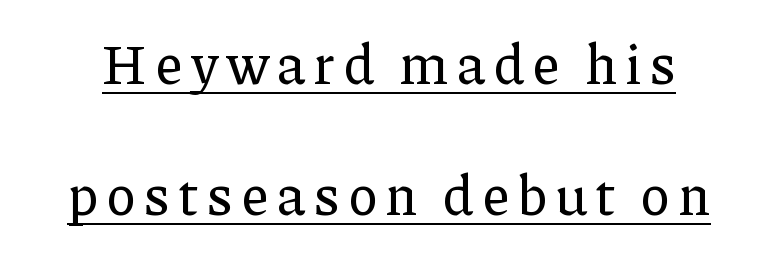
The image shows 55 px serif type, upright; set loose line spacing (2.38x), underlined; low stroke contrast and a medium x-height.
